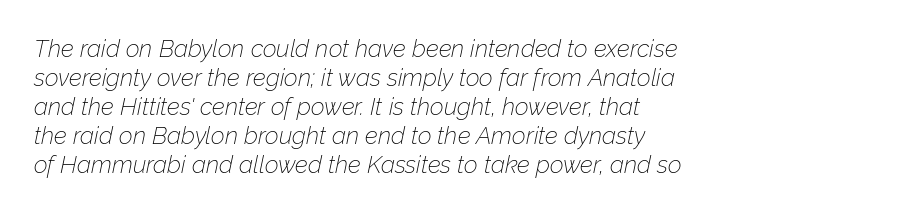
Q: Is the text bold? A: No.
Q: Is the text italic (slanted)? A: Yes, it leans right by about 12 degrees.
Q: Is the text underlined? A: No.
Q: How is the paragraph aligned? A: Left-aligned.
Q: Is the spacing between letters normal or unusually wide? A: Normal.
